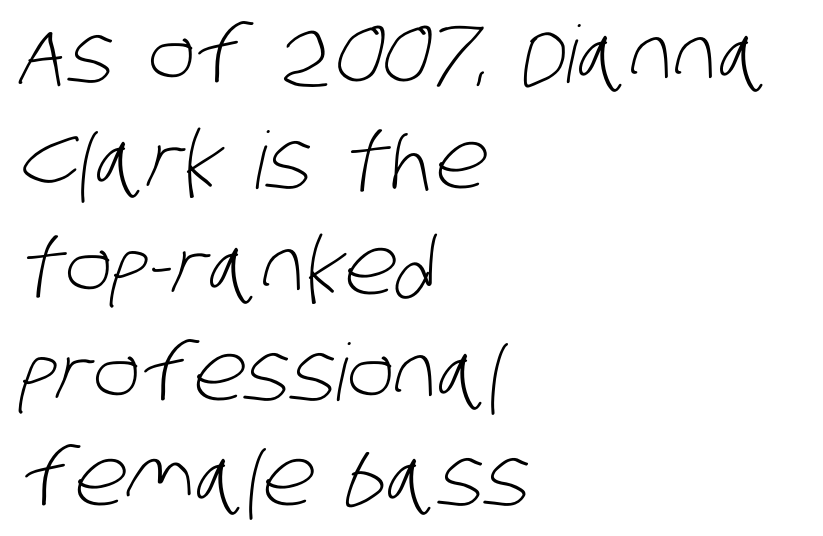
Letters rest on an invisible, unmarked baseline. Proportional: the letters do not fall into vertical columns. Line spacing here is normal. The passage shown has conventional tracking throughout.
